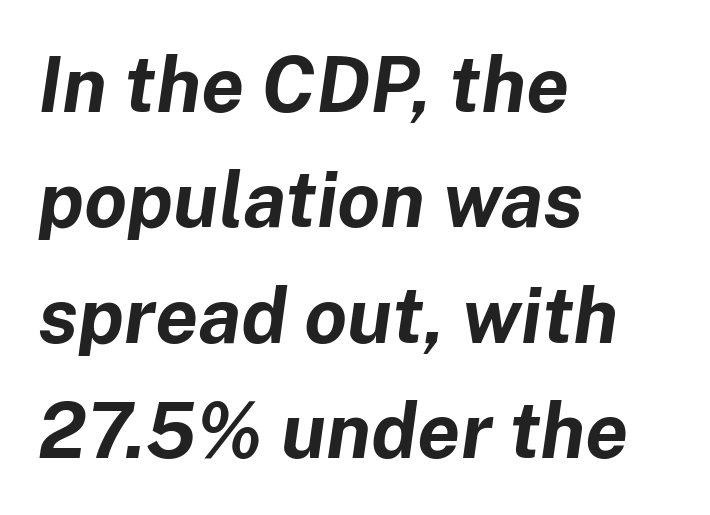
{"italic": "yes", "lean": "right", "slant_degrees": 8, "bold": "yes", "weight": "bold", "width": "normal", "stroke_contrast": "low", "x_height": "medium", "monospaced": "no", "underline": "no", "align": "left", "line_spacing": "normal", "line_spacing_ratio": 1.5, "letter_spacing": "normal", "letter_spacing_em": 0.0, "glyph_px": 77}
